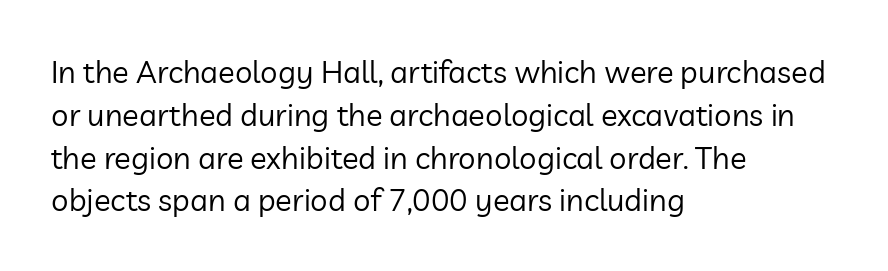
Short note: letters normally spaced. Leftover space on each line is placed entirely after the last word. Font category for this specimen: sans-serif. Think standard paragraph weight, or any step lighter than that.
